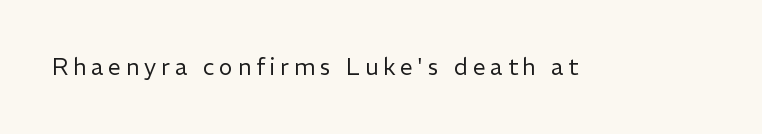
It's the straight-up-and-down kind of type. No extra ink here — the face is not bold. Descender tails drop into unmarked territory. Short note: letters widely spaced.
